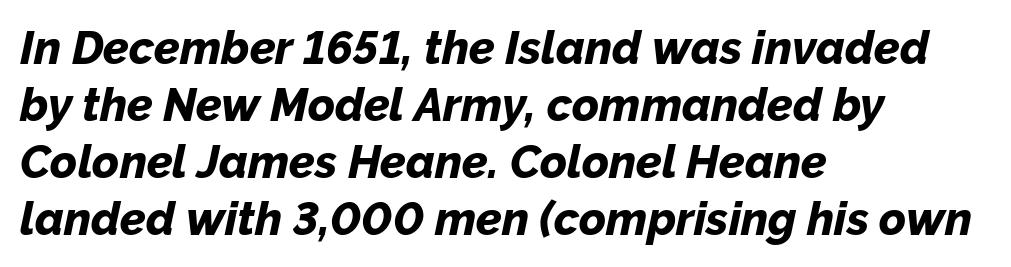
Strong, thick strokes mark this as bold type. Style check: oblique. Descenders are the only things crossing below the line. Nobody touched the tracking dial on this one.
